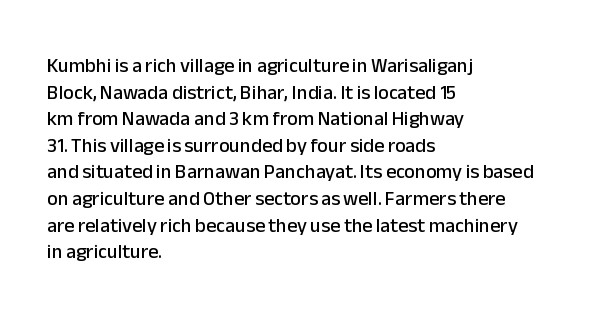
The image shows 20 px text type, upright; set left-aligned, normal line spacing (1.33x), normal letter spacing, not underlined.
